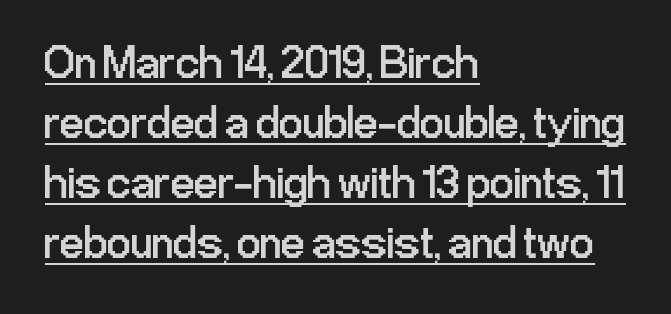
The image shows 47 px regular-weight, condensed sans-serif type, upright; set left-aligned, normal line spacing (1.28x), normal letter spacing, underlined; low stroke contrast and a medium x-height.
